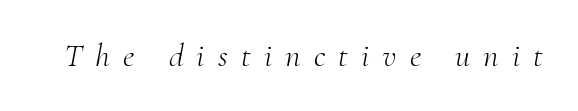
Q: Is the text bold? A: No.
Q: Is the text italic (slanted)? A: Yes, it leans right by about 10 degrees.
Q: Is the typeface a serif or a sans-serif typeface? A: Serif.
Q: Is the text underlined? A: No.
Q: Is the spacing between letters normal or unusually wide? A: Unusually wide.
Q: Width (condensed, normal, or wide)? A: Normal.
Q: Stroke contrast? A: Medium.
Q: x-height? A: Small.
Q: Monospaced? A: No.
